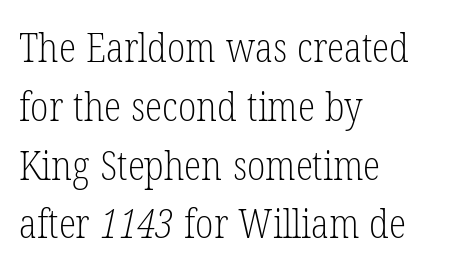
The weight tops out at a normal text grade. The rendering uses a moderate line-height, typical for paragraphs. Short and long lines alike share a common starting point at left. Decoration check: the copy has no underline.
